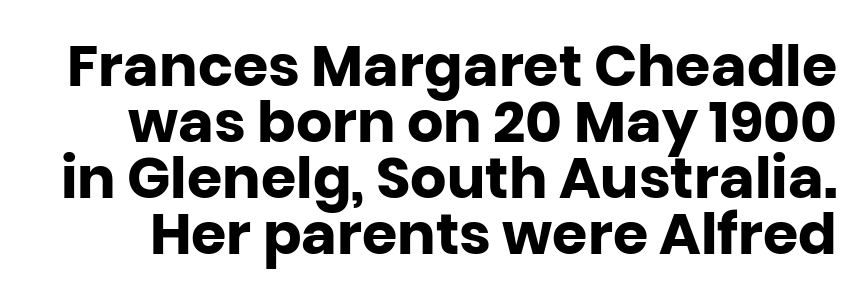
The image shows 57 px heavy sans-serif type, upright; set tight line spacing (0.98x), normal letter spacing, not underlined; low stroke contrast and a large x-height.
